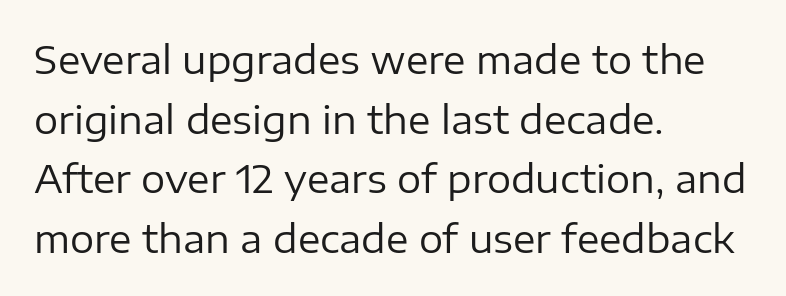
Horizontally, the lines are justified to the leading edge only. Caption: standard tracking, unaltered. The space beneath each line is pristine and unruled. The rendering shows plain stroke endings on the letterforms — a sans-serif design.
